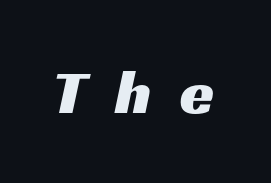
{"serif": "no", "width": "wide", "stroke_contrast": "medium", "x_height": "medium", "monospaced": "no", "underline": "no", "letter_spacing": "wide", "letter_spacing_em": 0.46, "glyph_px": 62}
